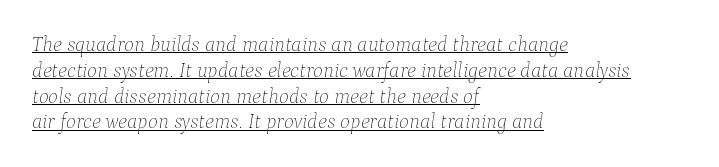
Q: Is the text bold? A: No.
Q: Is the text italic (slanted)? A: Yes, it leans right by about 9 degrees.
Q: Is the text underlined? A: Yes.
Q: How is the paragraph aligned? A: Left-aligned.
Q: Is the spacing between letters normal or unusually wide? A: Normal.
